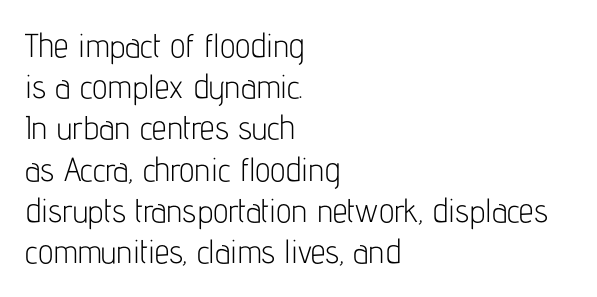
The image shows 33 px light, condensed sans-serif type, upright; set left-aligned, normal line spacing (1.25x), normal letter spacing, not underlined; low stroke contrast and a medium x-height.
